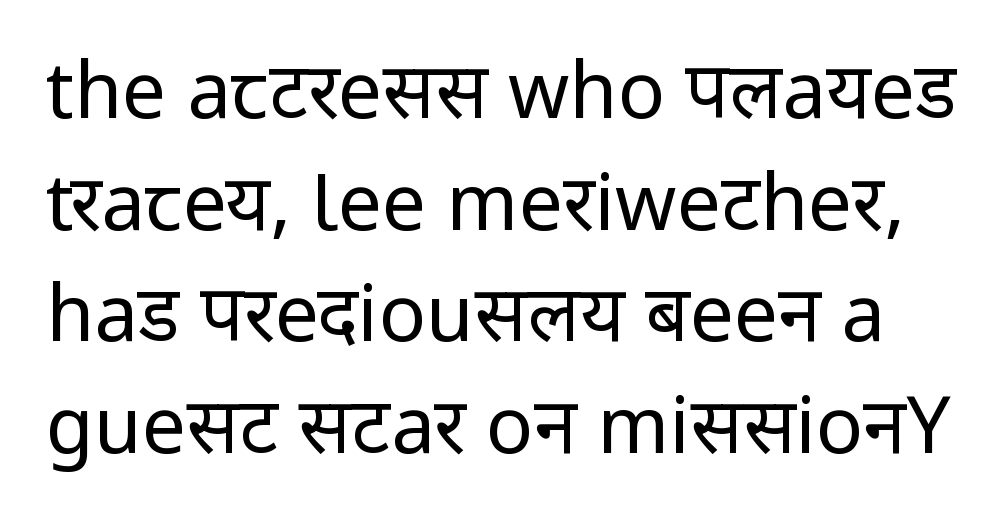
{"serif": "no", "italic": "no", "bold": "no", "weight": "regular", "width": "condensed", "stroke_contrast": "low", "underline": "no", "line_spacing": "normal", "line_spacing_ratio": 1.43, "letter_spacing": "normal", "letter_spacing_em": 0.0, "glyph_px": 78}
